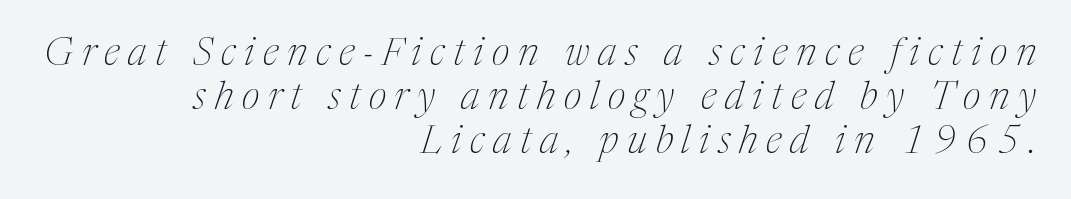
The passage shown is not underscored anywhere. Does the lettering tilt? It does — this is italic. Layout note: lines flush right. Serif or sans? Serif — the stroke terminals have little feet.
